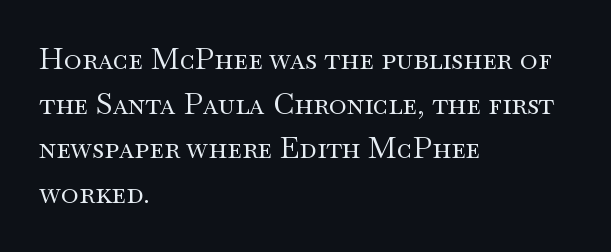
Q: Is the text bold? A: No.
Q: Is the text italic (slanted)? A: No, it is upright.
Q: Is the typeface a serif or a sans-serif typeface? A: Serif.
Q: Is the text underlined? A: No.
Q: How is the paragraph aligned? A: Left-aligned.
Q: Is the spacing between letters normal or unusually wide? A: Normal.
Q: Is the spacing between lines tight, normal or loose? A: Normal.
Q: Width (condensed, normal, or wide)? A: Wide.
Q: Stroke contrast? A: Medium.
Q: x-height? A: Small.
Q: Monospaced? A: No.
